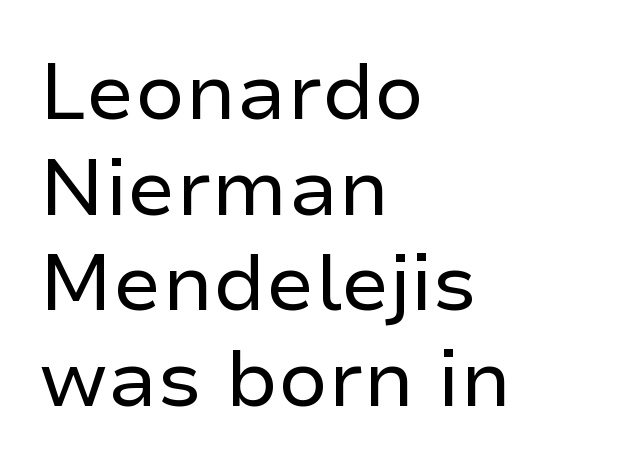
The image shows 79 px regular-weight sans-serif type, upright; set left-aligned, line spacing 1.21x, normal letter spacing, not underlined; low stroke contrast and a medium x-height.
